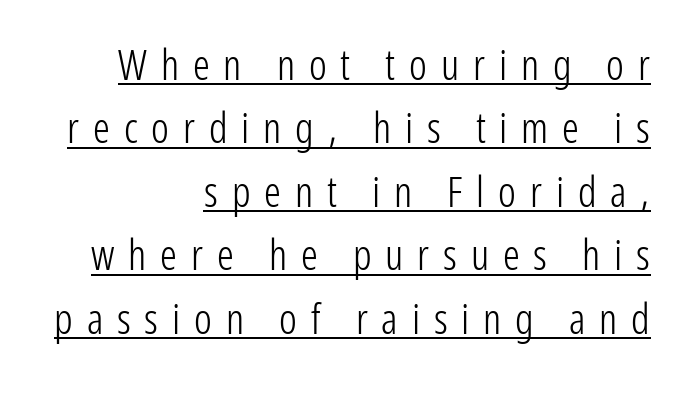
Every word sits above its own underline. Each letter keeps its own natural width here, so spacing adapts to shape. Stroke thickness stays within the range of a standard reading face or lighter. A normal amount of white space separates one row of letters from the next.
